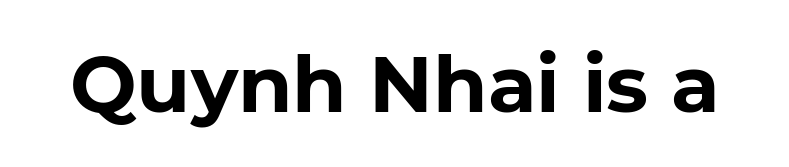
{"serif": "no", "bold": "yes", "weight": "bold", "width": "normal", "stroke_contrast": "low", "x_height": "medium", "monospaced": "no", "underline": "no", "letter_spacing": "normal", "letter_spacing_em": 0.0, "glyph_px": 79}
